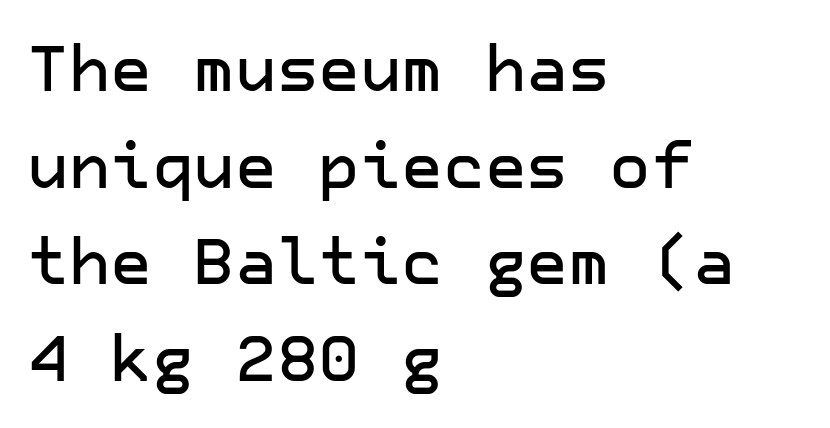
{"serif": "no", "italic": "no", "width": "normal", "stroke_contrast": "low", "x_height": "medium", "underline": "no", "align": "left", "line_spacing": "normal", "line_spacing_ratio": 1.51, "letter_spacing": "normal", "letter_spacing_em": 0.0, "glyph_px": 64}
